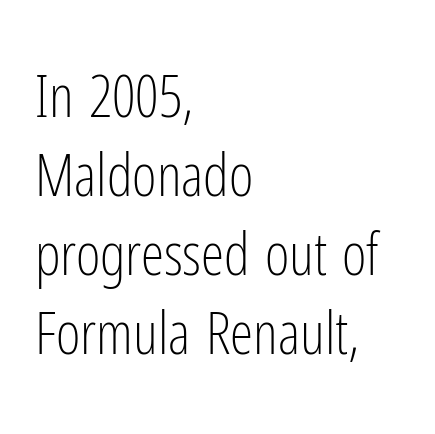
{"serif": "no", "italic": "no", "bold": "no", "weight": "light", "width": "condensed", "stroke_contrast": "low", "x_height": "medium", "monospaced": "no", "underline": "no", "align": "left", "line_spacing": "normal", "line_spacing_ratio": 1.34, "letter_spacing": "normal", "letter_spacing_em": 0.0, "glyph_px": 59}
